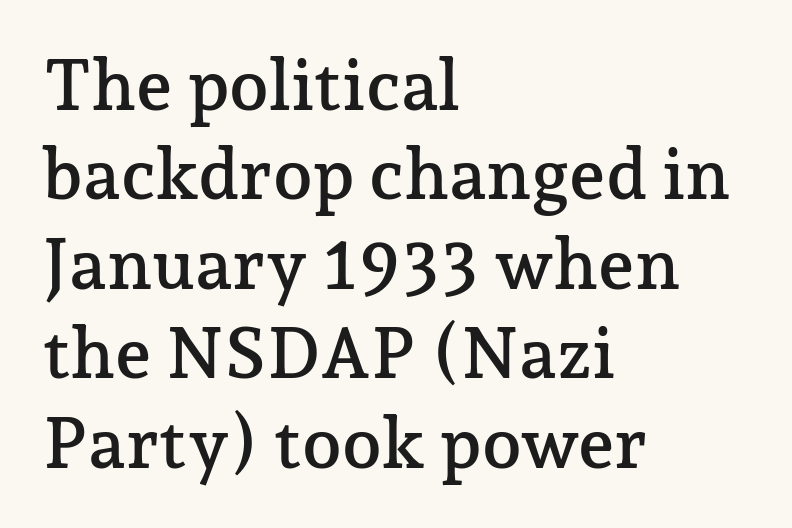
The image shows 71 px serif type, upright; set left-aligned, normal line spacing (1.26x), normal letter spacing, not underlined; low stroke contrast and a medium x-height.
